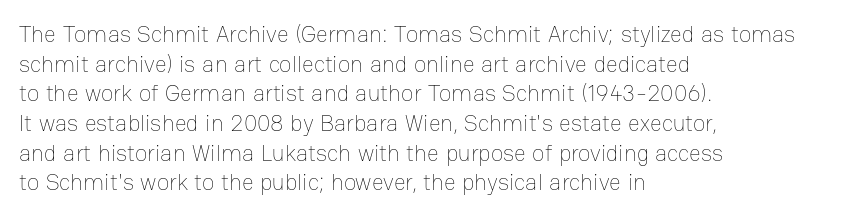
The lines sit at an ordinary, default distance from one another. The rag falls on the right side of this text block. The characters are drawn with everyday or finer stroke widths. Descender tails drop into unmarked territory.
